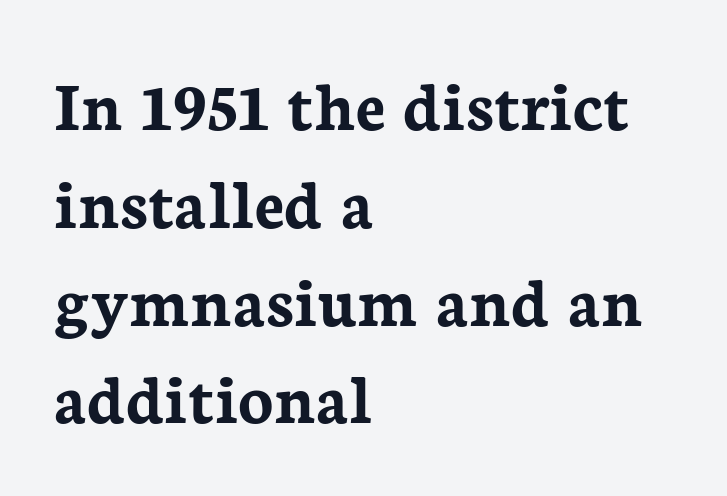
Q: Is the text bold? A: Yes.
Q: Is the text italic (slanted)? A: No, it is upright.
Q: Is the typeface a serif or a sans-serif typeface? A: Serif.
Q: Is the text underlined? A: No.
Q: How is the paragraph aligned? A: Left-aligned.
Q: Is the spacing between letters normal or unusually wide? A: Normal.
Q: Is the spacing between lines tight, normal or loose? A: Normal.
Q: Width (condensed, normal, or wide)? A: Normal.
Q: Stroke contrast? A: Low.
Q: x-height? A: Medium.
Q: Monospaced? A: No.
